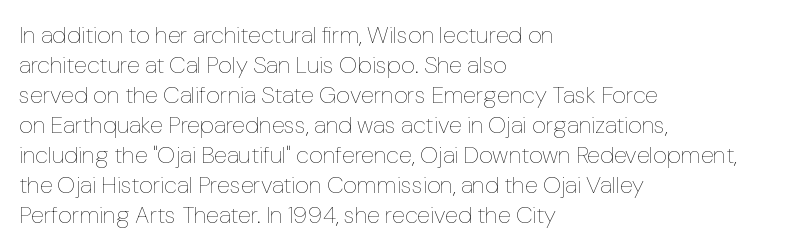
{"italic": "no", "bold": "no", "underline": "no", "align": "left", "line_spacing": "normal", "line_spacing_ratio": 1.25, "letter_spacing": "normal", "letter_spacing_em": 0.0, "glyph_px": 24}
